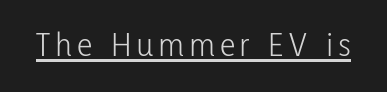
{"serif": "no", "italic": "no", "bold": "no", "weight": "light", "width": "condensed", "stroke_contrast": "low", "x_height": "medium", "monospaced": "no", "underline": "yes", "glyph_px": 35}
